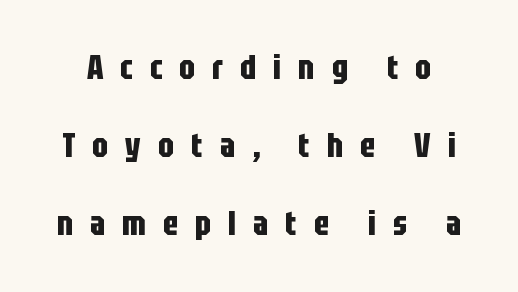
Q: Is the text bold? A: Yes.
Q: Is the text italic (slanted)? A: No, it is upright.
Q: Is the typeface a serif or a sans-serif typeface? A: Sans-serif.
Q: Is the text underlined? A: No.
Q: Is the spacing between letters normal or unusually wide? A: Unusually wide.
Q: Is the spacing between lines tight, normal or loose? A: Loose.
Q: Width (condensed, normal, or wide)? A: Condensed.
Q: Stroke contrast? A: Low.
Q: x-height? A: Large.
Q: Monospaced? A: No.
